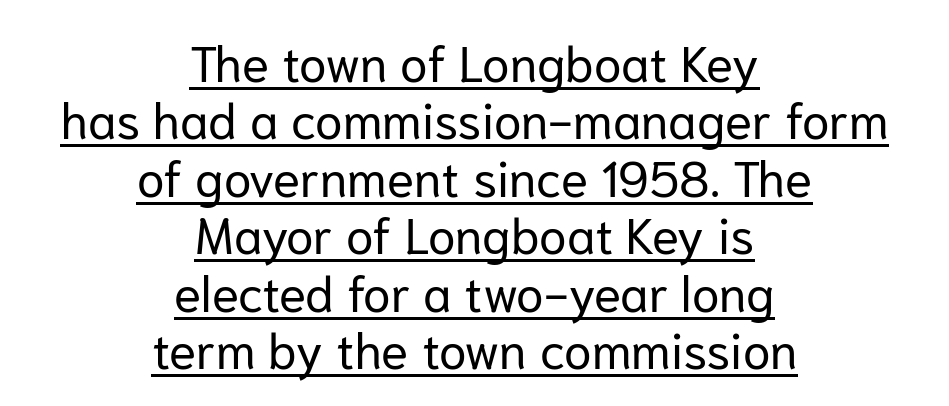
{"serif": "no", "italic": "no", "bold": "no", "weight": "regular", "width": "normal", "stroke_contrast": "low", "x_height": "medium", "monospaced": "no", "underline": "yes", "align": "center", "line_spacing": "tight", "line_spacing_ratio": 1.15, "letter_spacing": "normal", "letter_spacing_em": 0.0, "glyph_px": 50}
